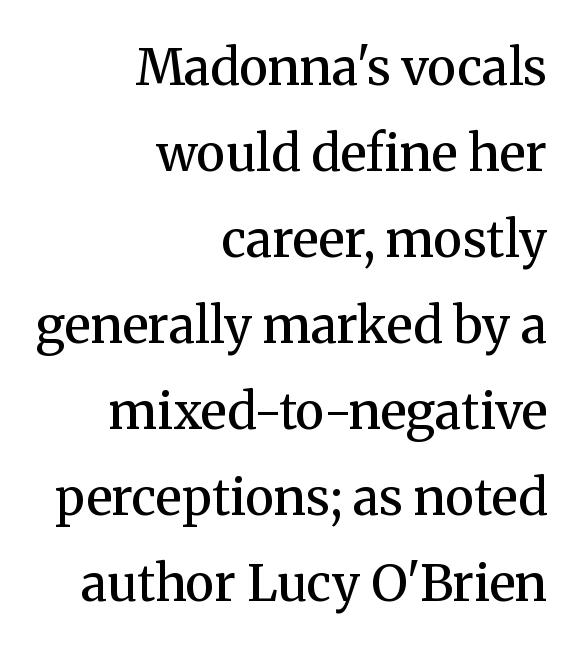
The passage is arranged like a letterhead date or caption credit — flush right. The letters stand straight up with perfectly vertical stems. Stroke terminals: seriffed. Spacing verdict: proportional, widths tailored to each character.
